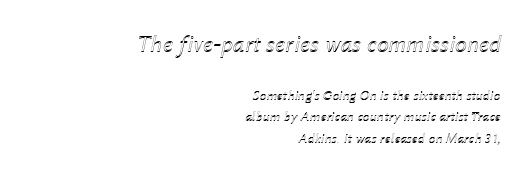
These lines are set flush right with a ragged left edge. Compared with typical paragraphs, the rows here are spaced about the same. Students, note that the glyphs here touch the page at normal intervals. The first block has been scaled up relative to the second. Notice how the stems are inclined rather than vertical — that's the hallmark of italics. The space beneath each line is pristine and unruled.
